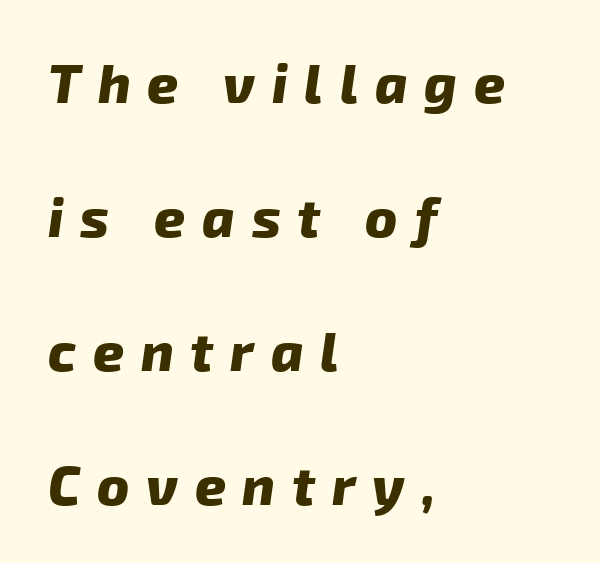
Q: Is the text bold? A: Yes.
Q: Is the typeface a serif or a sans-serif typeface? A: Sans-serif.
Q: Is the text underlined? A: No.
Q: How is the paragraph aligned? A: Left-aligned.
Q: Is the spacing between letters normal or unusually wide? A: Unusually wide.
Q: Is the spacing between lines tight, normal or loose? A: Loose.
Q: Width (condensed, normal, or wide)? A: Normal.
Q: Stroke contrast? A: Low.
Q: x-height? A: Medium.
Q: Monospaced? A: No.
